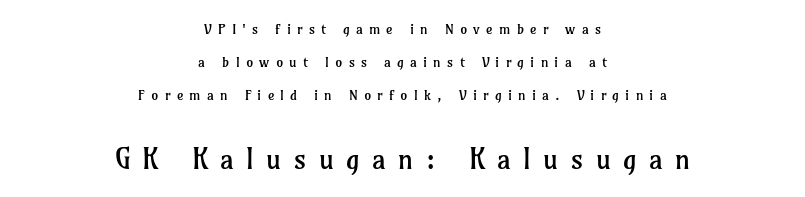
{"serif": "yes", "italic": "no", "bold": "no", "weight": "regular", "width": "normal", "stroke_contrast": "low", "x_height": "medium", "monospaced": "no", "underline": "no", "align": "center", "line_spacing": "loose", "line_spacing_ratio": 2.34, "letter_spacing": "wide", "letter_spacing_em": 0.44, "larger_block": "second", "size_ratio": 2.0, "glyph_px": 28}
